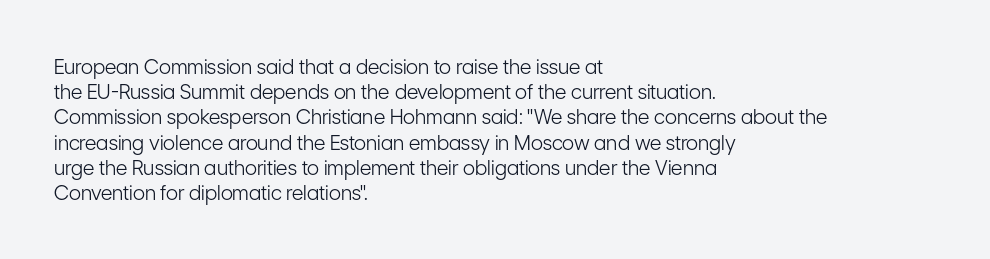
How would I describe the line gaps? Plain and ordinary. Stem width sits at or under what a default text font uses. Posture: straight, roman, zero tilt. Underlining? Definitely not there. How are the letters spaced? Ordinarily, with no added tracking. Alignment: flush left.
